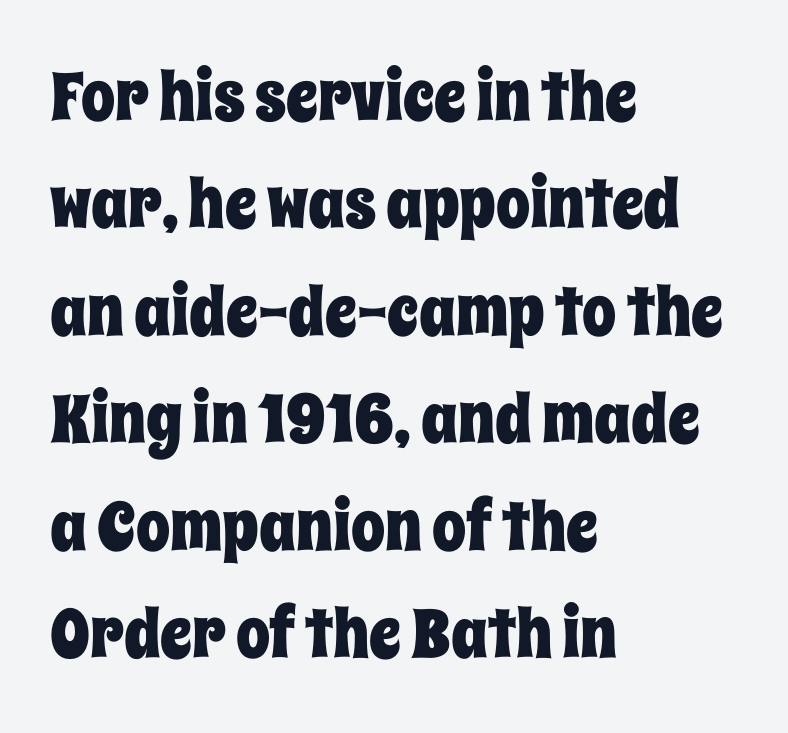
A typesetter would call this zero additional tracking. Nope, not italic — everything's standing straight. The line-height multiplier appears to be the usual default. Proportional: the letters do not fall into vertical columns.
